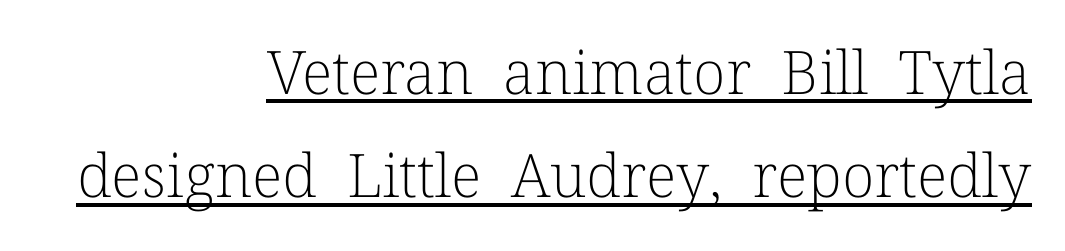
{"serif": "yes", "italic": "no", "bold": "no", "weight": "light", "width": "normal", "stroke_contrast": "low", "x_height": "medium", "monospaced": "no", "underline": "yes", "align": "right", "line_spacing_ratio": 1.72, "letter_spacing": "normal", "letter_spacing_em": 0.0, "glyph_px": 60}
